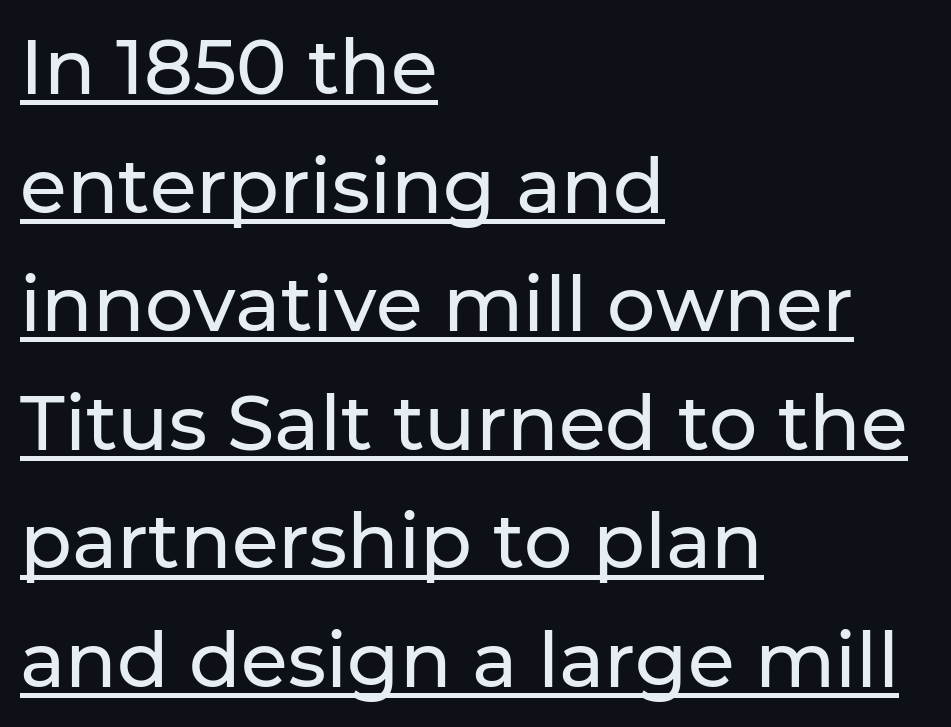
The image shows 76 px sans-serif type, upright; set left-aligned, normal line spacing (1.56x), normal letter spacing, underlined; low stroke contrast and a medium x-height.
